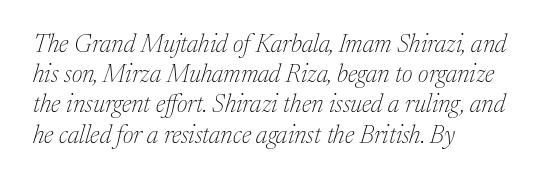
Q: Is the text bold? A: No.
Q: Is the text italic (slanted)? A: Yes, it leans right by about 17 degrees.
Q: Is the text underlined? A: No.
Q: How is the paragraph aligned? A: Left-aligned.
Q: Is the spacing between letters normal or unusually wide? A: Normal.
